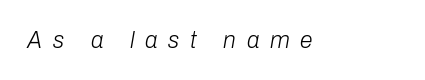
The letters are slanted; this is an italic face. Observe the wide spacing: letters keep a clear distance from each other. The passage shown is not underscored anywhere. The font is comparable to plain body text, perhaps lighter.
